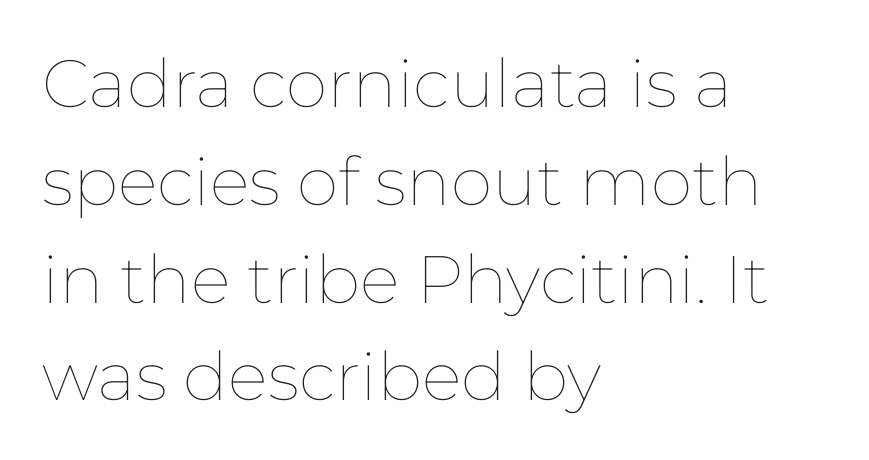
Q: Is the text bold? A: No.
Q: Is the text italic (slanted)? A: No, it is upright.
Q: Is the text underlined? A: No.
Q: How is the paragraph aligned? A: Left-aligned.
Q: Is the spacing between letters normal or unusually wide? A: Normal.
Q: Is the spacing between lines tight, normal or loose? A: Normal.
Q: Width (condensed, normal, or wide)? A: Normal.
Q: Stroke contrast? A: Low.
Q: x-height? A: Medium.
Q: Monospaced? A: No.
